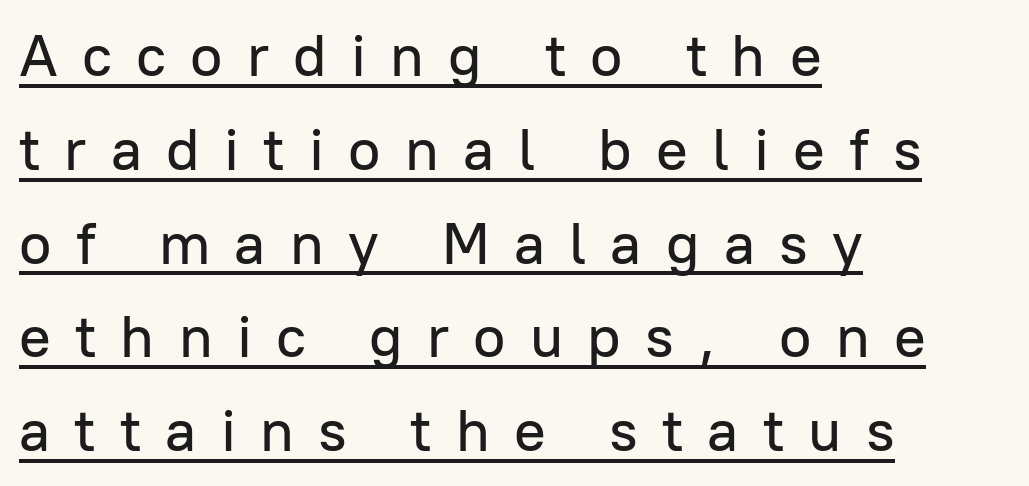
{"serif": "no", "italic": "no", "width": "normal", "stroke_contrast": "low", "x_height": "medium", "monospaced": "no", "underline": "yes", "align": "left", "line_spacing": "normal", "line_spacing_ratio": 1.59, "letter_spacing": "wide", "letter_spacing_em": 0.41, "glyph_px": 59}
